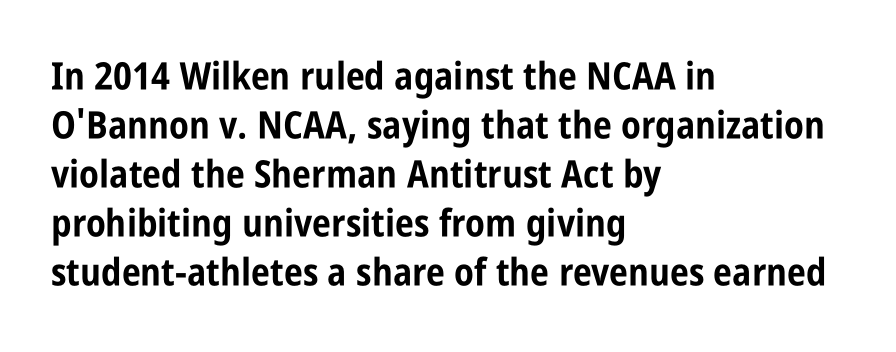
Q: Is the text bold? A: Yes.
Q: Is the text italic (slanted)? A: No, it is upright.
Q: Is the typeface a serif or a sans-serif typeface? A: Sans-serif.
Q: Is the text underlined? A: No.
Q: How is the paragraph aligned? A: Left-aligned.
Q: Is the spacing between letters normal or unusually wide? A: Normal.
Q: Is the spacing between lines tight, normal or loose? A: Normal.
Q: Width (condensed, normal, or wide)? A: Condensed.
Q: Stroke contrast? A: Low.
Q: x-height? A: Large.
Q: Monospaced? A: No.
